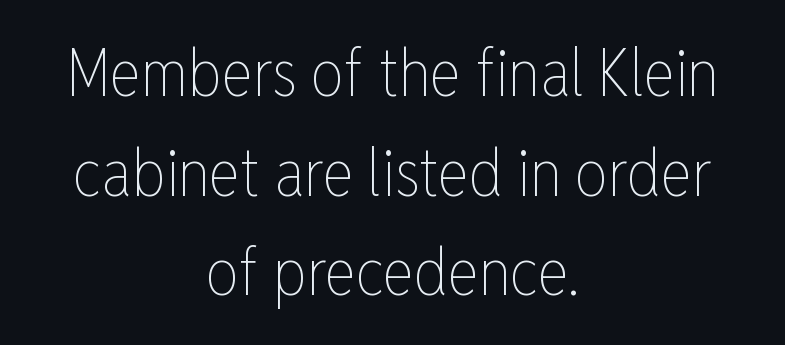
Q: Is the text bold? A: No.
Q: Is the text italic (slanted)? A: No, it is upright.
Q: Is the text underlined? A: No.
Q: How is the paragraph aligned? A: Centered.
Q: Is the spacing between letters normal or unusually wide? A: Normal.
Q: Is the spacing between lines tight, normal or loose? A: Normal.
Q: Width (condensed, normal, or wide)? A: Condensed.
Q: Stroke contrast? A: Low.
Q: x-height? A: Medium.
Q: Monospaced? A: No.
